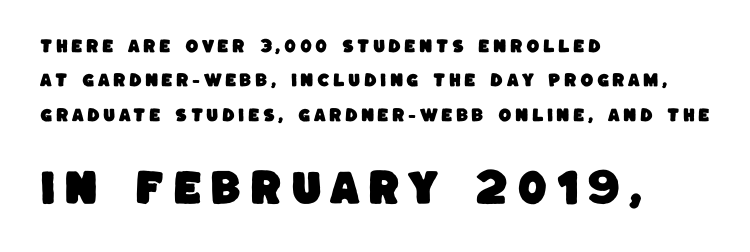
Here the glyphs are tracked loosely, breaking word shapes into spaced letters. The lines are quadded left. Which of the two is more prominent by size? The second, at the bottom. Rule under the text: the space is simply empty.
